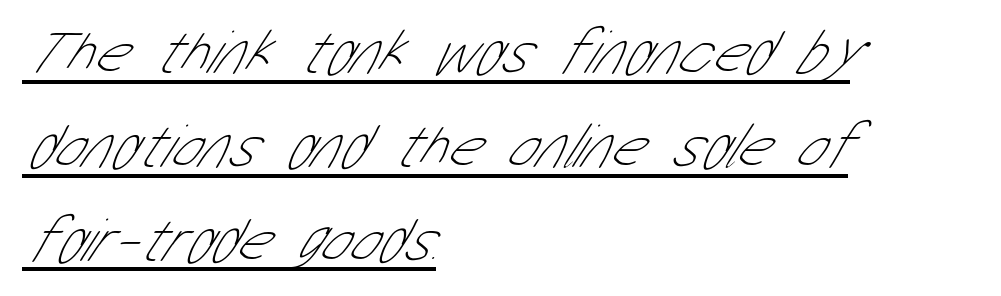
The image shows 63 px thin, condensed sans-serif type; set left-aligned, normal line spacing (1.49x), normal letter spacing, underlined; low stroke contrast and a medium x-height.
